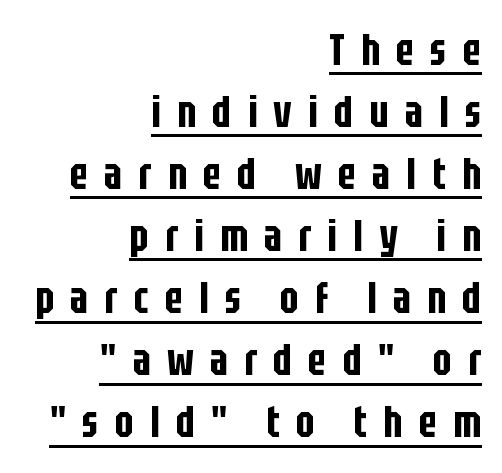
Q: Is the text italic (slanted)? A: No, it is upright.
Q: Is the typeface a serif or a sans-serif typeface? A: Sans-serif.
Q: Is the text underlined? A: Yes.
Q: How is the paragraph aligned? A: Right-aligned.
Q: Is the spacing between letters normal or unusually wide? A: Unusually wide.
Q: Is the spacing between lines tight, normal or loose? A: Normal.
Q: Width (condensed, normal, or wide)? A: Condensed.
Q: Stroke contrast? A: Low.
Q: x-height? A: Large.
Q: Monospaced? A: No.
